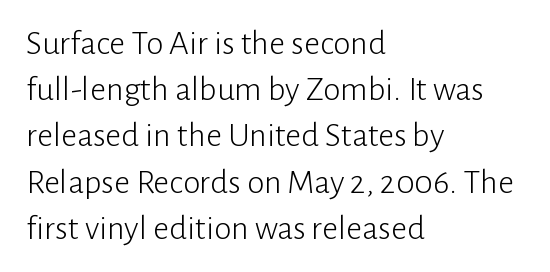
Q: Is the text bold? A: No.
Q: Is the text italic (slanted)? A: No, it is upright.
Q: Is the typeface a serif or a sans-serif typeface? A: Sans-serif.
Q: Is the text underlined? A: No.
Q: How is the paragraph aligned? A: Left-aligned.
Q: Is the spacing between letters normal or unusually wide? A: Normal.
Q: Is the spacing between lines tight, normal or loose? A: Normal.
Q: Width (condensed, normal, or wide)? A: Normal.
Q: Stroke contrast? A: Low.
Q: x-height? A: Medium.
Q: Monospaced? A: No.
